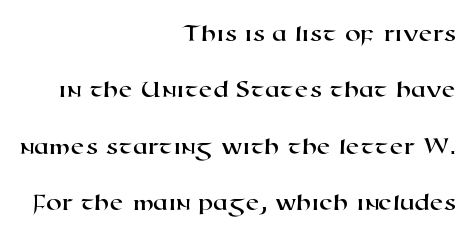
Q: Is the text underlined? A: No.
Q: How is the paragraph aligned? A: Right-aligned.
Q: Is the spacing between letters normal or unusually wide? A: Normal.
Q: Is the spacing between lines tight, normal or loose? A: Loose.
